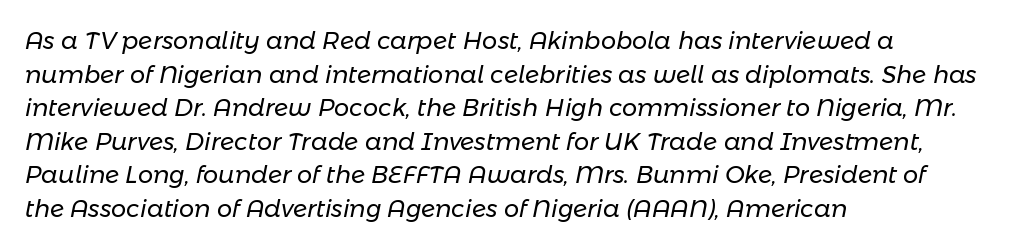
The rows are spaced the way most documents space them. You can tell it's italic because the verticals aren't actually vertical. Standard letterfit; no display-style spreading of the glyphs. The paragraph shown leans on its left margin. On a weight scale, this lands at 450 or below.
